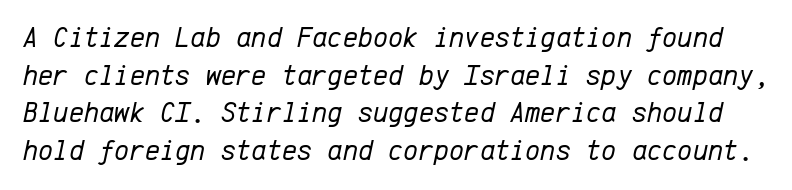
The image shows 29 px regular-weight type, italic (leaning right), monospaced; set normal line spacing (1.3x), normal letter spacing, not underlined; low stroke contrast and a medium x-height.
